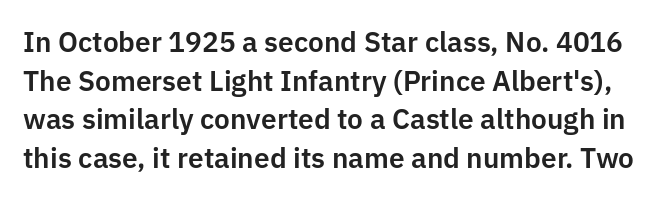
Q: Is the text italic (slanted)? A: No, it is upright.
Q: Is the typeface a serif or a sans-serif typeface? A: Sans-serif.
Q: Is the text underlined? A: No.
Q: Is the spacing between letters normal or unusually wide? A: Normal.
Q: Is the spacing between lines tight, normal or loose? A: Normal.
Q: Width (condensed, normal, or wide)? A: Normal.
Q: Stroke contrast? A: Low.
Q: x-height? A: Medium.
Q: Monospaced? A: No.
